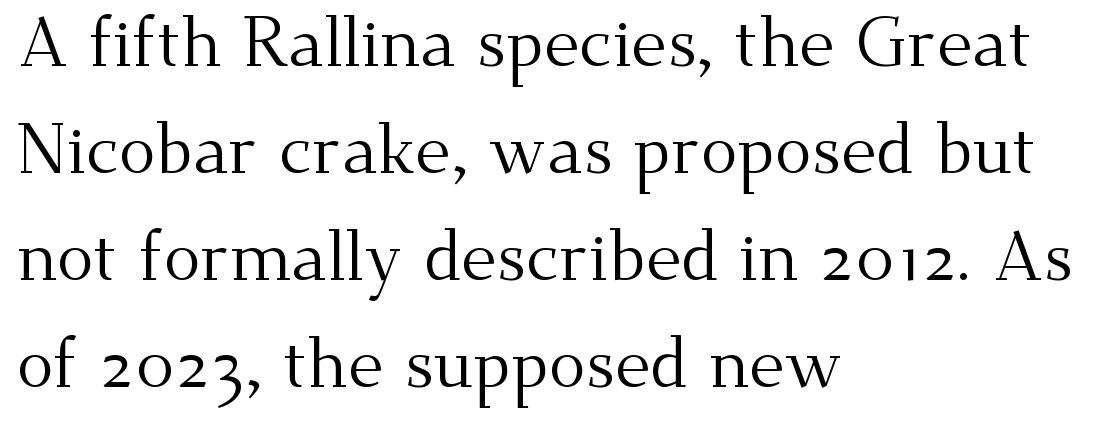
Q: Is the text bold? A: No.
Q: Is the text italic (slanted)? A: No, it is upright.
Q: Is the typeface a serif or a sans-serif typeface? A: Serif.
Q: Is the text underlined? A: No.
Q: How is the paragraph aligned? A: Left-aligned.
Q: Is the spacing between letters normal or unusually wide? A: Normal.
Q: Is the spacing between lines tight, normal or loose? A: Normal.
Q: Width (condensed, normal, or wide)? A: Normal.
Q: Stroke contrast? A: Medium.
Q: x-height? A: Small.
Q: Monospaced? A: No.
